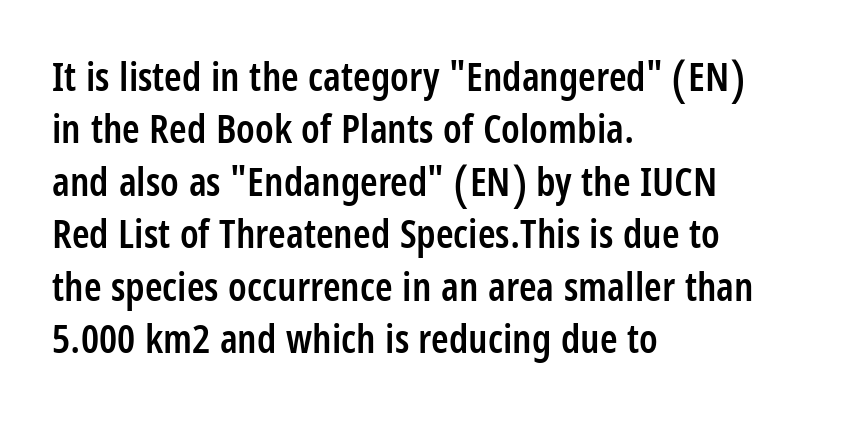
Spacing verdict: proportional, widths tailored to each character. No word sits above an underline. Serifs: no, the terminals of the letterforms are clean. In terms of letterspacing, this is plain default setting. Tall strokes in this sample are plumb rather than angled.
